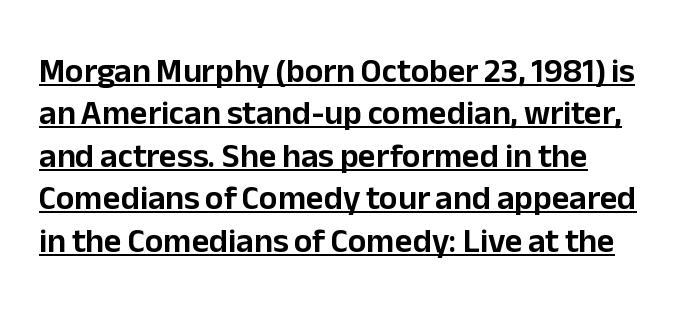
Q: Is the text italic (slanted)? A: No, it is upright.
Q: Is the typeface a serif or a sans-serif typeface? A: Sans-serif.
Q: Is the text underlined? A: Yes.
Q: Is the spacing between letters normal or unusually wide? A: Normal.
Q: Is the spacing between lines tight, normal or loose? A: Normal.
Q: Width (condensed, normal, or wide)? A: Normal.
Q: Stroke contrast? A: Low.
Q: x-height? A: Medium.
Q: Monospaced? A: No.
